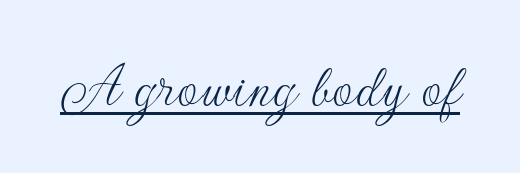
Think standard paragraph weight, or any step lighter than that. The glyphs in this specimen are sans serif. The face used here is rendered with its standard letterfit.
